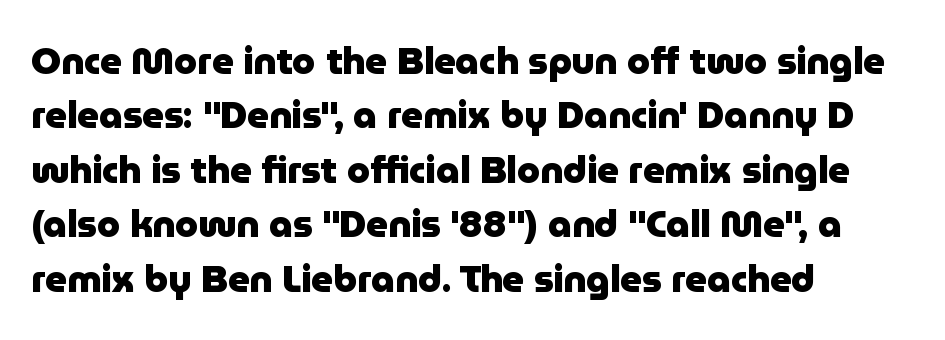
The image shows 37 px heavy sans-serif type, upright; set left-aligned, normal line spacing (1.47x), normal letter spacing, not underlined; low stroke contrast and a medium x-height.
